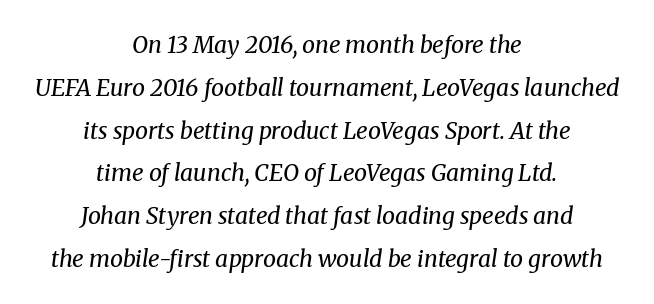
{"italic": "yes", "lean": "right", "slant_degrees": 8, "bold": "no", "underline": "no", "align": "center", "line_spacing_ratio": 1.86, "letter_spacing": "normal", "letter_spacing_em": 0.0, "glyph_px": 23}
